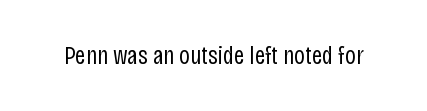
The image shows 26 px text type, upright; set normal letter spacing, not underlined.
